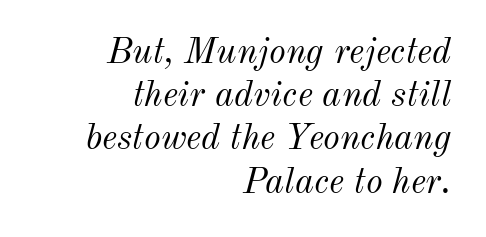
Q: Is the text bold? A: No.
Q: Is the text italic (slanted)? A: Yes, it leans right by about 12 degrees.
Q: Is the text underlined? A: No.
Q: How is the paragraph aligned? A: Right-aligned.
Q: Is the spacing between letters normal or unusually wide? A: Normal.
Q: Width (condensed, normal, or wide)? A: Normal.
Q: Stroke contrast? A: Medium.
Q: x-height? A: Small.
Q: Monospaced? A: No.
